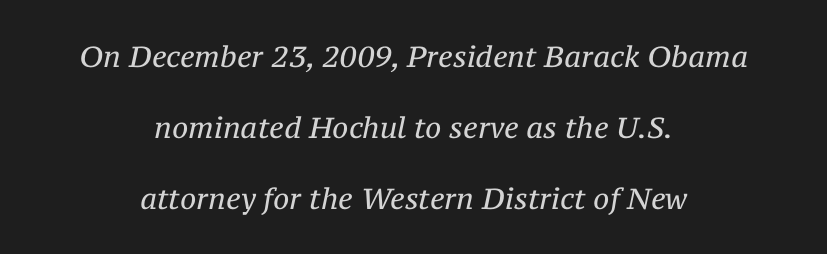
{"serif": "yes", "italic": "yes", "lean": "right", "slant_degrees": 12, "bold": "no", "weight": "regular", "width": "normal", "stroke_contrast": "medium", "x_height": "medium", "monospaced": "no", "underline": "no", "align": "center", "line_spacing": "loose", "line_spacing_ratio": 2.44, "letter_spacing": "normal", "letter_spacing_em": 0.0, "glyph_px": 29}
